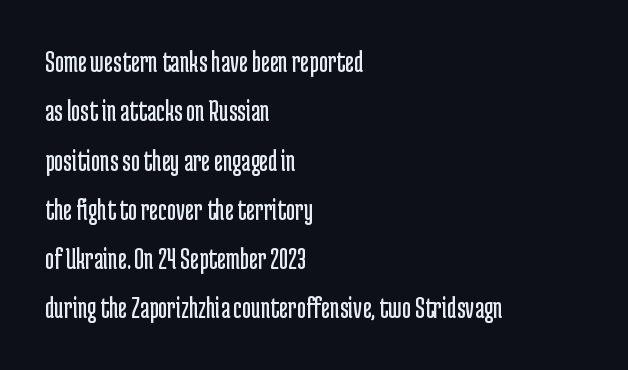
The image shows 31 px regular-weight, condensed sans-serif type, upright; set left-aligned, normal line spacing (1.59x), normal letter spacing, not underlined; low stroke contrast and a medium x-height.
